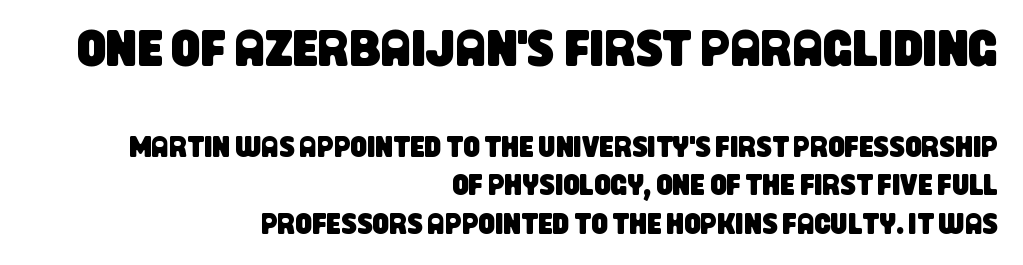
Q: Is the typeface a serif or a sans-serif typeface? A: Sans-serif.
Q: Is the text underlined? A: No.
Q: How is the paragraph aligned? A: Right-aligned.
Q: Is the spacing between letters normal or unusually wide? A: Normal.
Q: Is the spacing between lines tight, normal or loose? A: Normal.
Q: Which block of text is set in a larger size, the first (top) or the second (bottom)? A: The first (top) one.
Q: Width (condensed, normal, or wide)? A: Condensed.
Q: Stroke contrast? A: Low.
Q: x-height? A: Large.
Q: Monospaced? A: No.
